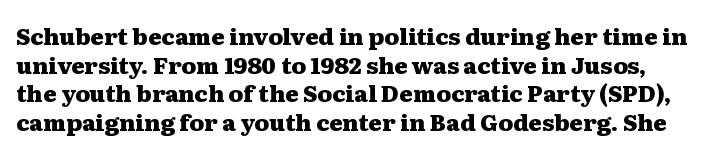
Q: Is the text bold? A: Yes.
Q: Is the text italic (slanted)? A: No, it is upright.
Q: Is the text underlined? A: No.
Q: Is the spacing between letters normal or unusually wide? A: Normal.
